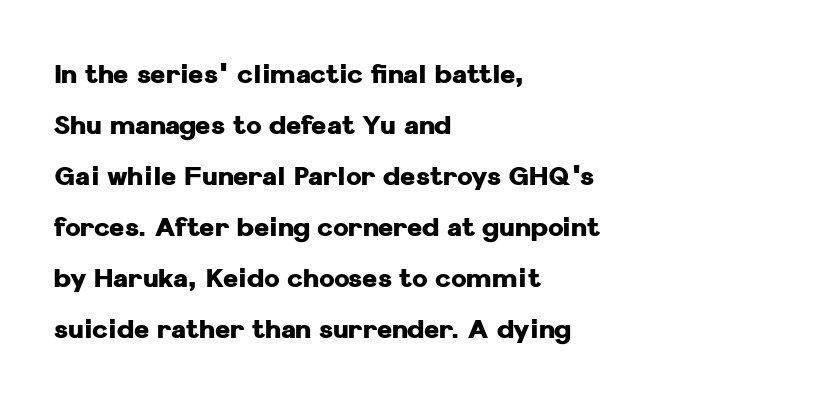
{"italic": "no", "bold": "yes", "underline": "no", "align": "left", "line_spacing": "loose", "line_spacing_ratio": 1.96, "letter_spacing": "normal", "letter_spacing_em": 0.0, "glyph_px": 26}
